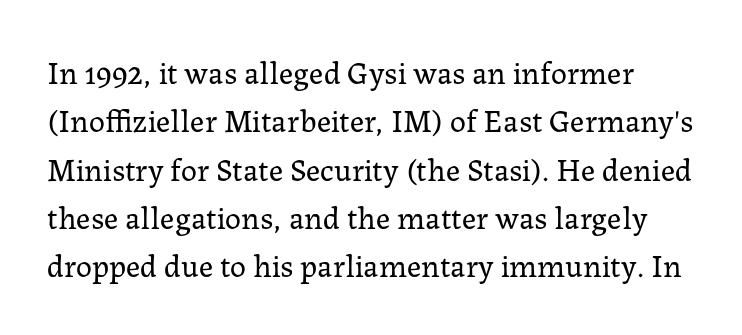
The image shows 32 px regular-weight serif type, upright; set normal line spacing (1.51x), normal letter spacing, not underlined; low stroke contrast and a medium x-height.
